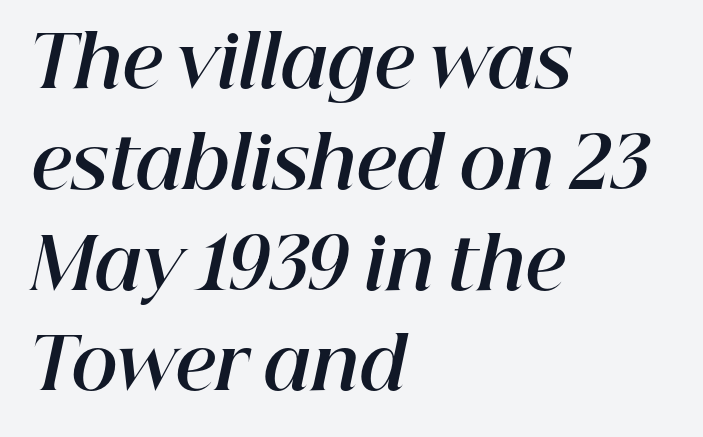
Q: Is the text bold? A: Yes.
Q: Is the text italic (slanted)? A: Yes, it leans right by about 12 degrees.
Q: Is the text underlined? A: No.
Q: How is the paragraph aligned? A: Left-aligned.
Q: Is the spacing between letters normal or unusually wide? A: Normal.
Q: Is the spacing between lines tight, normal or loose? A: Normal.
Q: Width (condensed, normal, or wide)? A: Normal.
Q: Stroke contrast? A: High.
Q: x-height? A: Medium.
Q: Monospaced? A: No.
